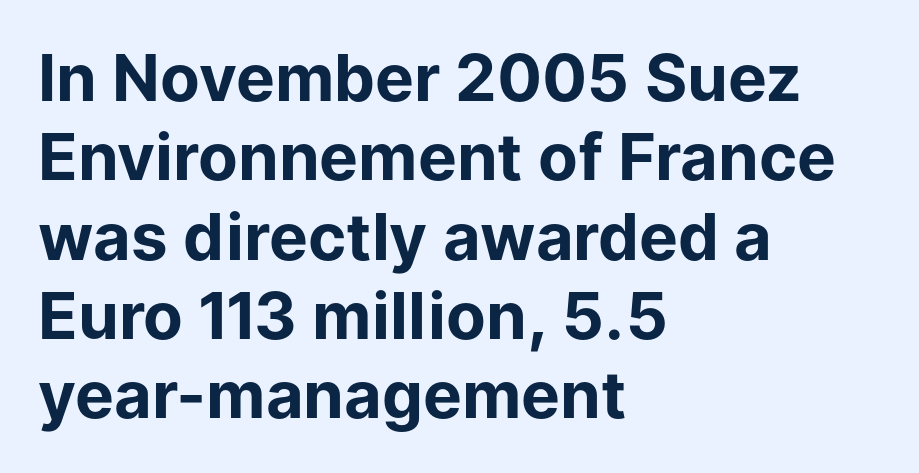
Spacing verdict: proportional, widths tailored to each character. This sample uses plain, unmodified letter spacing. Thick stems and heavy bowls — unmistakably bold. This sample is left-justified, so line endings fall wherever the words run out. Italic? Not at all — the glyphs are vertical. Check where the strokes stop: nothing finishes them off — pure sans.
